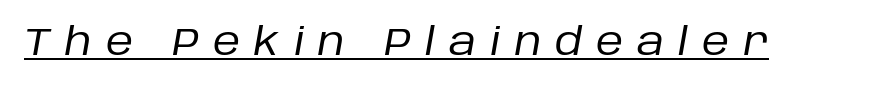
The image shows 38 px regular-weight type, italic (leaning right); set unusually wide letter spacing (+0.37 em), underlined; low stroke contrast and a large x-height.
